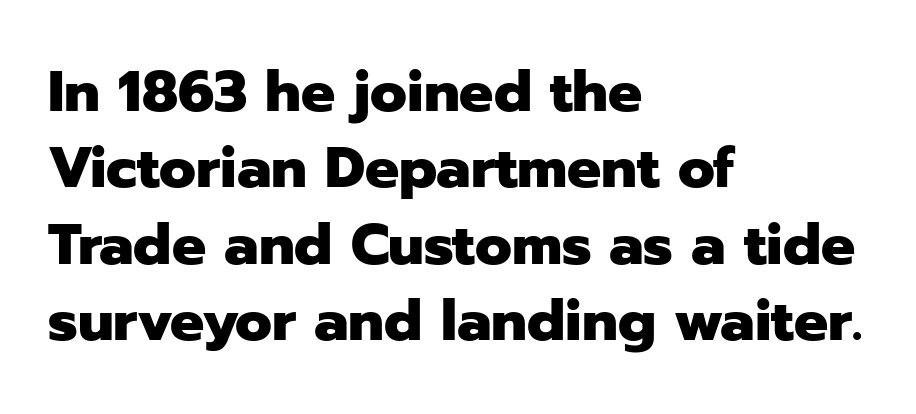
Bold? Absolutely — the strokes are thick and heavy. Rendered with straight, roman letterforms. Words float on clear page, feet unadorned. The rendering uses natural spacing where letterforms have individual widths. A typesetter would call this zero additional tracking.
